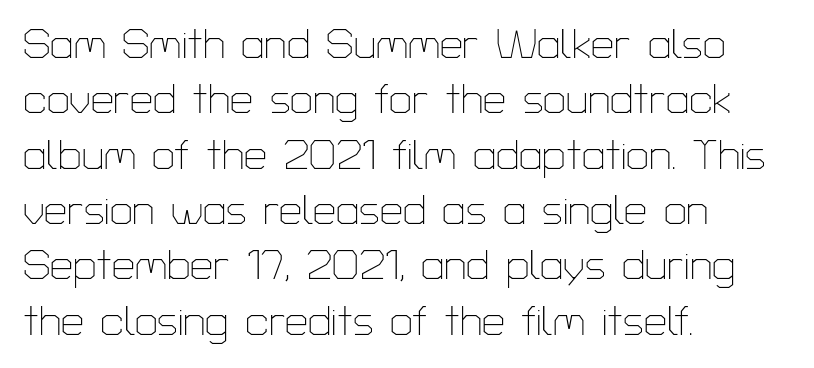
{"serif": "no", "italic": "no", "bold": "no", "weight": "thin", "width": "normal", "stroke_contrast": "low", "x_height": "medium", "monospaced": "no", "underline": "no", "align": "left", "line_spacing": "normal", "line_spacing_ratio": 1.35, "letter_spacing": "normal", "letter_spacing_em": 0.0, "glyph_px": 41}
